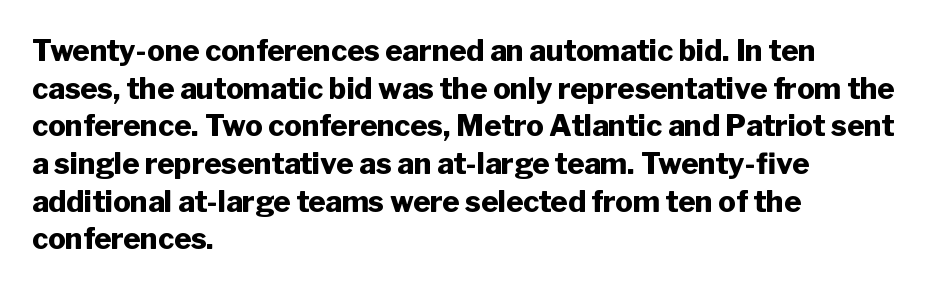
Q: Is the text bold? A: Yes.
Q: Is the text italic (slanted)? A: No, it is upright.
Q: Is the typeface a serif or a sans-serif typeface? A: Sans-serif.
Q: Is the text underlined? A: No.
Q: How is the paragraph aligned? A: Left-aligned.
Q: Is the spacing between letters normal or unusually wide? A: Normal.
Q: Is the spacing between lines tight, normal or loose? A: Normal.
Q: Width (condensed, normal, or wide)? A: Normal.
Q: Stroke contrast? A: Low.
Q: x-height? A: Medium.
Q: Monospaced? A: No.
